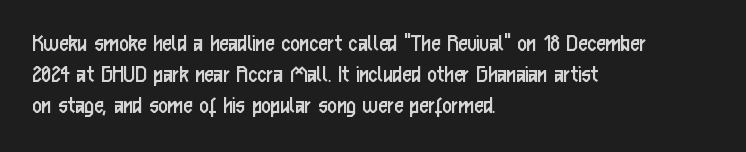
One-word summary of the alignment: left. In terms of letterspacing, this is plain default setting. The words here are not underlined. The characters are drawn with everyday or finer stroke widths. The letters stand straight up with perfectly vertical stems.
